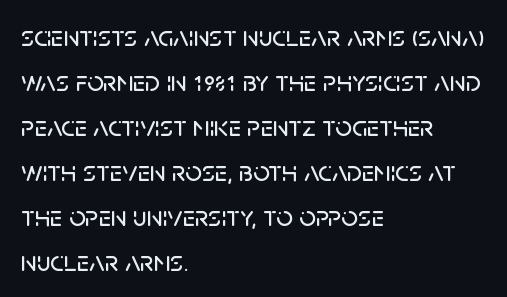
Honestly, the letter spacing is just normal — you wouldn't notice it. Check where the strokes stop: nothing finishes them off — pure sans. Descenders hang freely into open space. The letters stand upright; this is a roman face. Left-aligned paragraph, ragged on the right.
